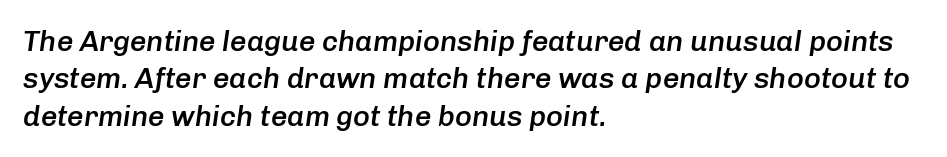
{"italic": "yes", "lean": "right", "slant_degrees": 8, "bold": "semi", "weight": "semibold", "width": "normal", "stroke_contrast": "low", "x_height": "medium", "monospaced": "no", "underline": "no", "align": "left", "line_spacing": "normal", "line_spacing_ratio": 1.29, "letter_spacing": "normal", "letter_spacing_em": 0.0, "glyph_px": 29}
